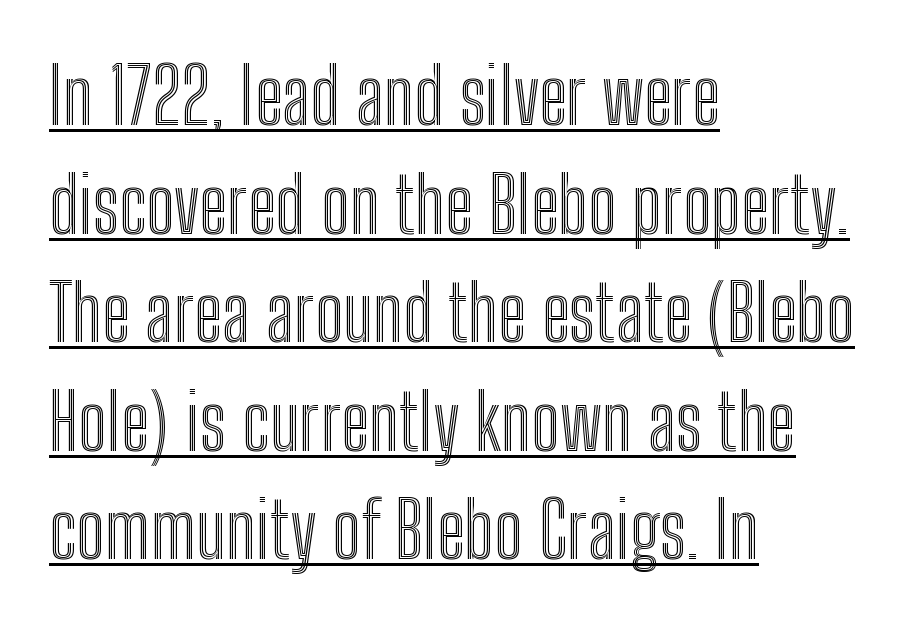
Q: Is the text italic (slanted)? A: No, it is upright.
Q: Is the text underlined? A: Yes.
Q: How is the paragraph aligned? A: Left-aligned.
Q: Is the spacing between letters normal or unusually wide? A: Normal.
Q: Is the spacing between lines tight, normal or loose? A: Normal.
Q: Width (condensed, normal, or wide)? A: Condensed.
Q: x-height? A: Medium.
Q: Monospaced? A: No.
